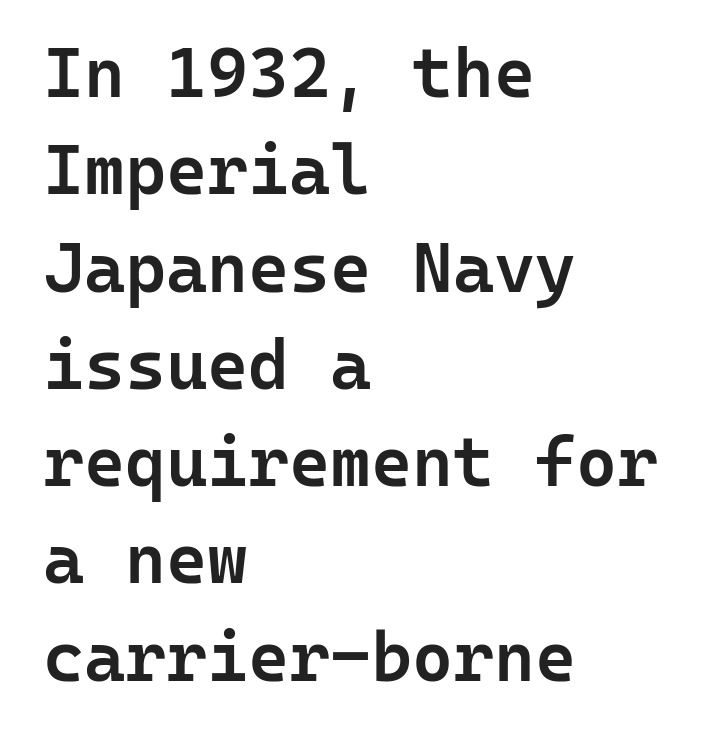
{"serif": "no", "italic": "no", "bold": "semi", "weight": "semibold", "width": "normal", "stroke_contrast": "low", "x_height": "medium", "monospaced": "yes", "underline": "no", "align": "left", "line_spacing": "normal", "line_spacing_ratio": 1.39, "letter_spacing": "normal", "letter_spacing_em": 0.0, "glyph_px": 70}
